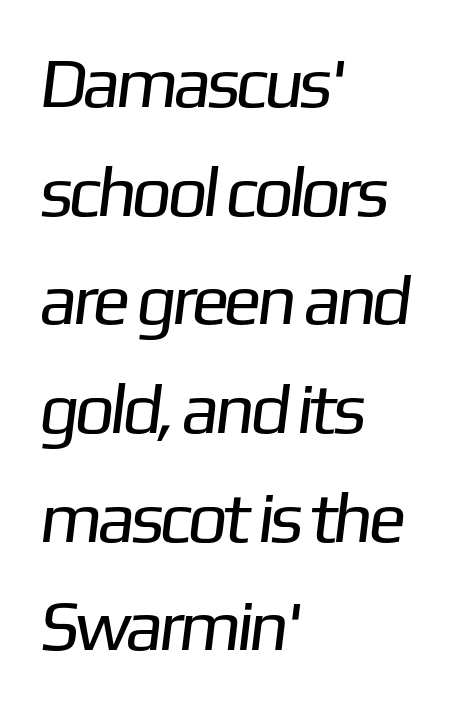
{"serif": "no", "bold": "no", "weight": "regular", "width": "normal", "stroke_contrast": "low", "x_height": "medium", "monospaced": "no", "underline": "no", "align": "left", "line_spacing": "normal", "line_spacing_ratio": 1.53, "letter_spacing": "normal", "letter_spacing_em": 0.0, "glyph_px": 71}
